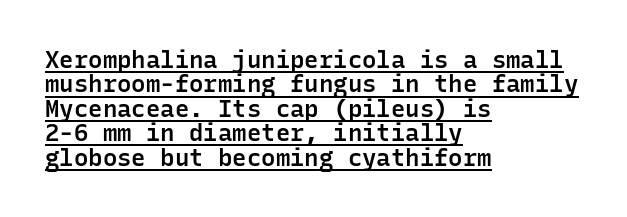
Q: Is the text bold? A: Semi-bold.
Q: Is the text italic (slanted)? A: No, it is upright.
Q: Is the text underlined? A: Yes.
Q: How is the paragraph aligned? A: Left-aligned.
Q: Is the spacing between letters normal or unusually wide? A: Normal.
Q: Is the spacing between lines tight, normal or loose? A: Tight.
